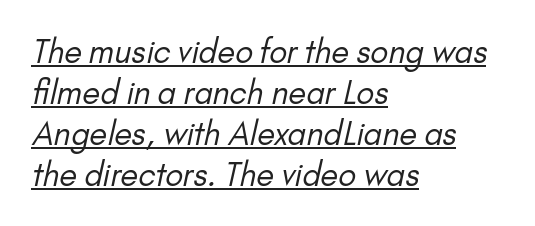
{"serif": "no", "bold": "no", "weight": "regular", "width": "normal", "stroke_contrast": "low", "x_height": "small", "monospaced": "no", "underline": "yes", "align": "left", "line_spacing": "normal", "line_spacing_ratio": 1.28, "letter_spacing": "normal", "letter_spacing_em": 0.0, "glyph_px": 32}
